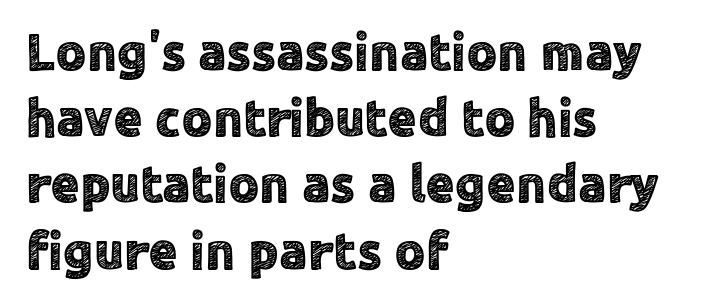
{"serif": "no", "italic": "no", "width": "normal", "x_height": "medium", "monospaced": "no", "underline": "no", "align": "left", "line_spacing": "normal", "line_spacing_ratio": 1.25, "letter_spacing": "normal", "letter_spacing_em": 0.0, "glyph_px": 53}
